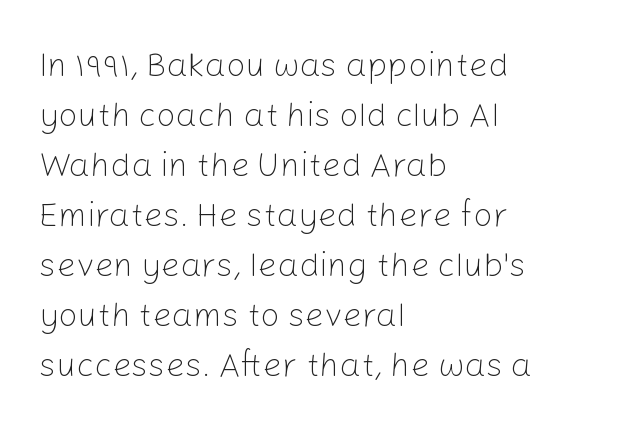
Summary of weight: not heavy and not bold. Normally led — the rows are evenly, conventionally spaced. Casual observation: everything's shoved over to the left. Honestly, the letter spacing is just normal — you wouldn't notice it. The letters stand straight up with perfectly vertical stems.
